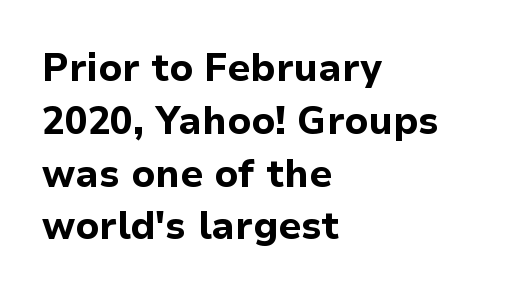
{"serif": "no", "italic": "no", "bold": "yes", "weight": "bold", "width": "normal", "stroke_contrast": "low", "x_height": "medium", "monospaced": "no", "underline": "no", "align": "left", "line_spacing": "normal", "line_spacing_ratio": 1.39, "letter_spacing": "normal", "letter_spacing_em": 0.0, "glyph_px": 38}
